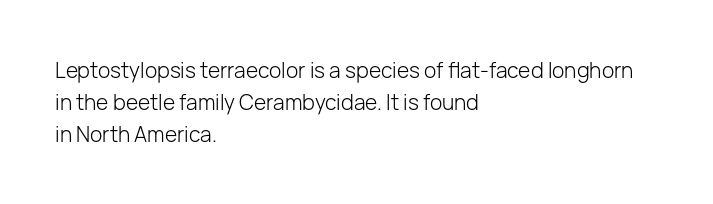
Vertical strokes here are truly vertical. The paragraph has a hard left edge and a soft right edge. The rendering uses a moderate line-height, typical for paragraphs. The cut favours lightness, reaching ordinary text weight at its darkest.
